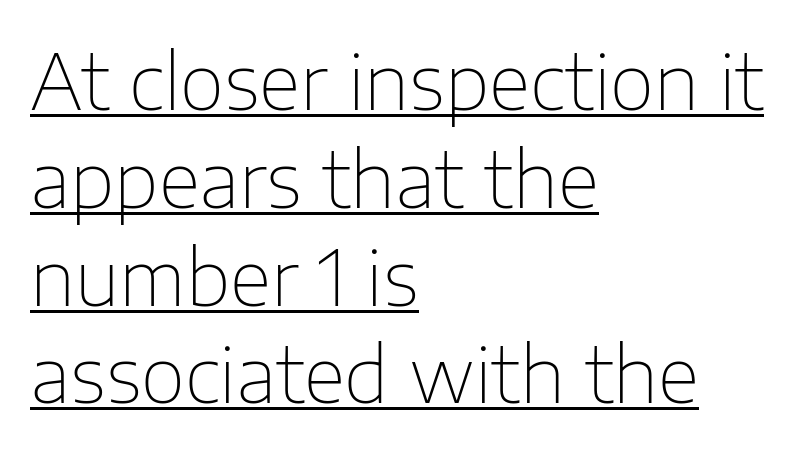
Q: Is the text bold? A: No.
Q: Is the text italic (slanted)? A: No, it is upright.
Q: Is the typeface a serif or a sans-serif typeface? A: Sans-serif.
Q: Is the text underlined? A: Yes.
Q: How is the paragraph aligned? A: Left-aligned.
Q: Is the spacing between letters normal or unusually wide? A: Normal.
Q: Is the spacing between lines tight, normal or loose? A: Normal.
Q: Width (condensed, normal, or wide)? A: Normal.
Q: Stroke contrast? A: Low.
Q: x-height? A: Medium.
Q: Monospaced? A: No.
